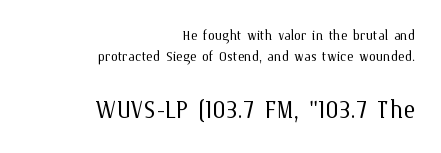
Q: Is the text bold? A: No.
Q: Is the text italic (slanted)? A: No, it is upright.
Q: Is the text underlined? A: No.
Q: How is the paragraph aligned? A: Right-aligned.
Q: Is the spacing between letters normal or unusually wide? A: Normal.
Q: Which block of text is set in a larger size, the first (top) or the second (bottom)? A: The second (bottom) one.
Q: Width (condensed, normal, or wide)? A: Normal.
Q: Stroke contrast? A: Medium.
Q: x-height? A: Medium.
Q: Monospaced? A: No.
